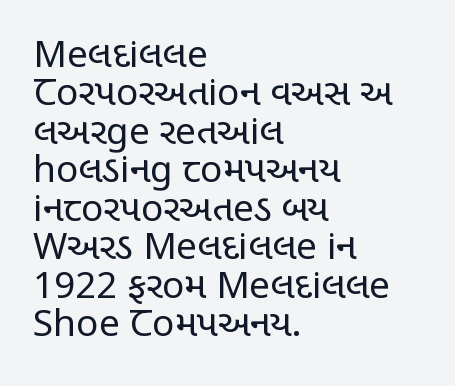
This is the regular roman posture of the typeface. Letterform terminals end flat and unadorned throughout the passage. This block would grow much taller if given ordinary leading; it's compressed now. A typesetter would call this proportional, since set widths differ per character. The lines are quadded left. Letters rest on an invisible, unmarked baseline.
